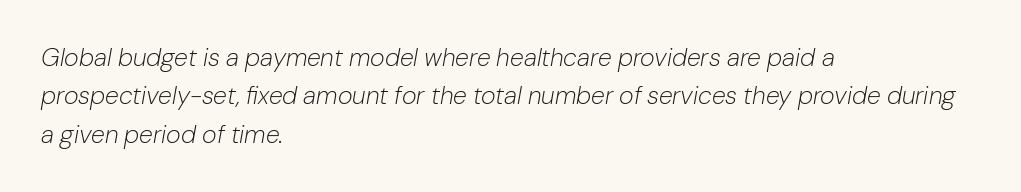
{"italic": "yes", "lean": "right", "slant_degrees": 10, "bold": "no", "underline": "no", "align": "left", "line_spacing": "normal", "line_spacing_ratio": 1.54, "letter_spacing": "normal", "letter_spacing_em": 0.0, "glyph_px": 25}
